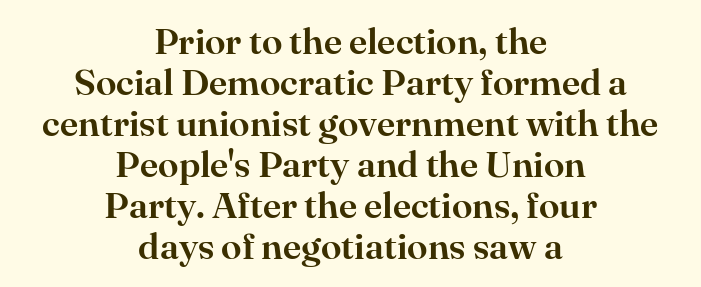
{"serif": "yes", "italic": "no", "width": "normal", "stroke_contrast": "high", "x_height": "small", "monospaced": "no", "underline": "no", "align": "center", "line_spacing": "tight", "line_spacing_ratio": 1.11, "letter_spacing": "normal", "letter_spacing_em": 0.0, "glyph_px": 37}
